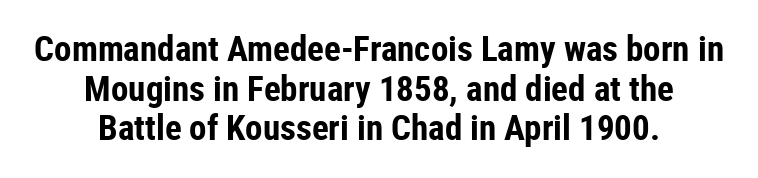
The image shows 35 px bold, condensed sans-serif type, upright; set centered, tight line spacing (1.13x), normal letter spacing, not underlined; low stroke contrast and a medium x-height.
